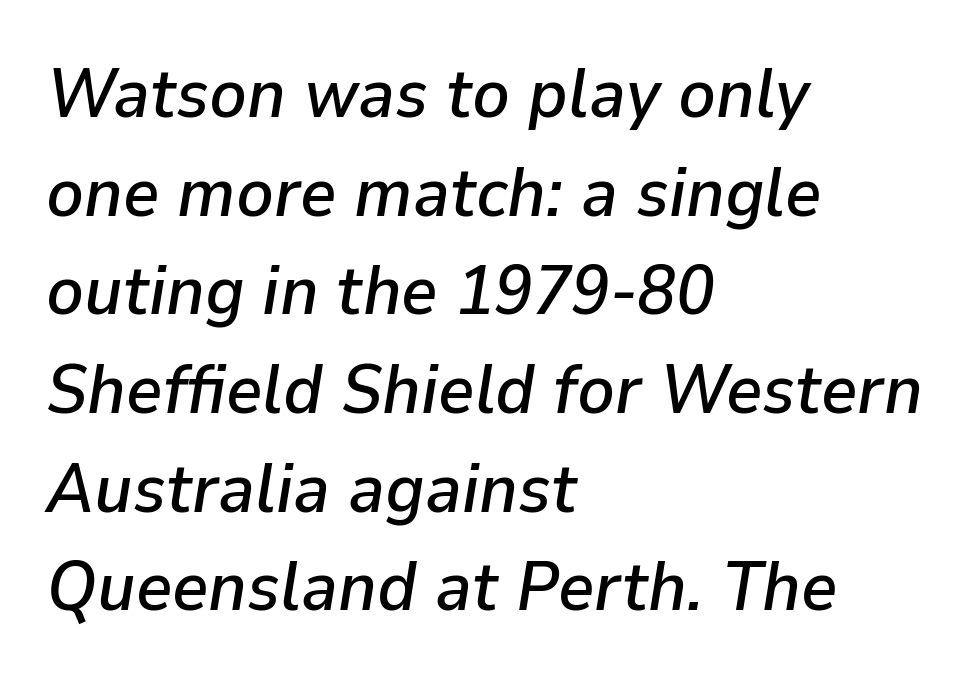
The block of text has a typical density, with ordinary space between rows. Layout note: lines flush left. This is oblique type, the kind used for emphasis or titles. Note the varied advance widths — an 'i' is clearly narrower than an 'm'. The tracking reads as untouched default to a designer's eye. Glance below the letters and you will spot only blank space.
